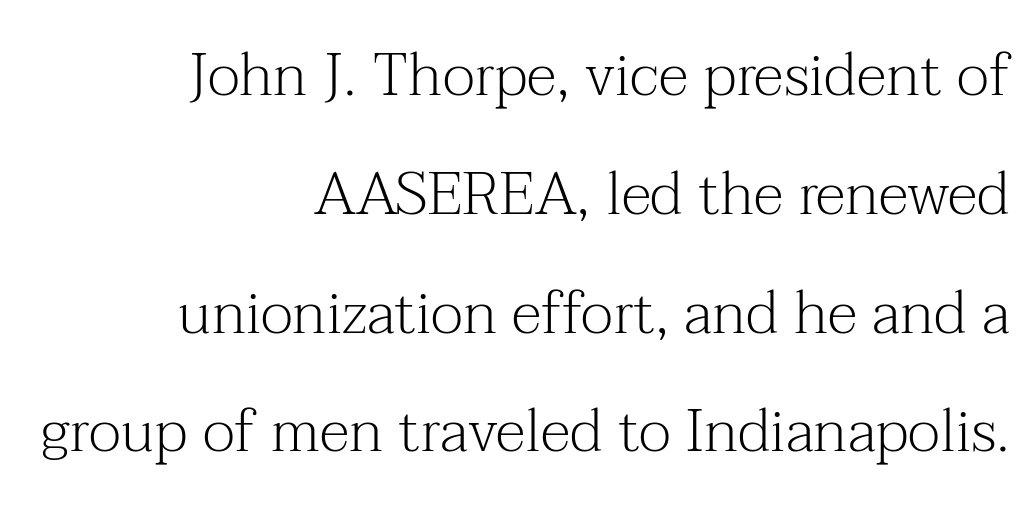
The image shows 60 px light serif type, upright; set right-aligned, loose line spacing (1.98x), normal letter spacing, not underlined; medium stroke contrast and a medium x-height.
